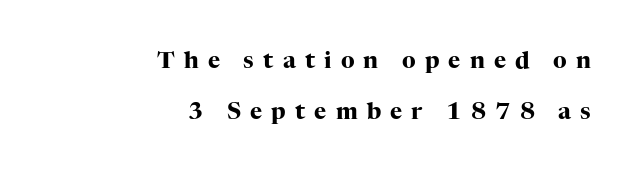
The face used here has the dense, thick strokes of a bold. Quick note: not italic, upright. Letters rest on an invisible, unmarked baseline. How are the letters spaced? Widely, with obvious added tracking. Caption: multi-line text, flush right, ragged left. Vertical spacing — loose.
